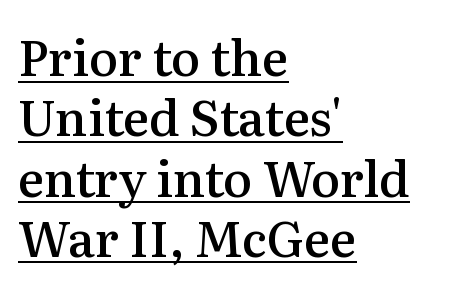
Q: Is the text bold? A: Semi-bold.
Q: Is the text italic (slanted)? A: No, it is upright.
Q: Is the typeface a serif or a sans-serif typeface? A: Serif.
Q: Is the text underlined? A: Yes.
Q: How is the paragraph aligned? A: Left-aligned.
Q: Is the spacing between letters normal or unusually wide? A: Normal.
Q: Width (condensed, normal, or wide)? A: Normal.
Q: Stroke contrast? A: Medium.
Q: x-height? A: Medium.
Q: Monospaced? A: No.
